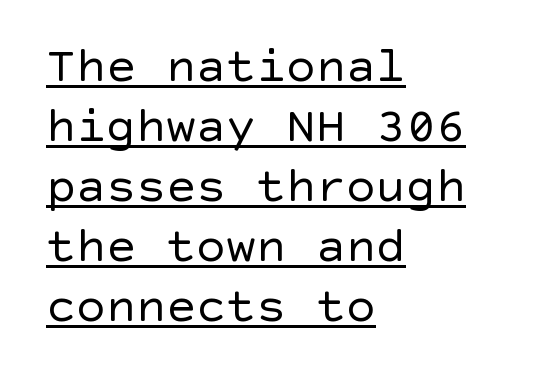
{"serif": "no", "italic": "no", "bold": "no", "weight": "regular", "width": "normal", "x_height": "large", "underline": "yes", "align": "left", "line_spacing_ratio": 1.2, "letter_spacing": "normal", "letter_spacing_em": 0.0, "glyph_px": 50}
